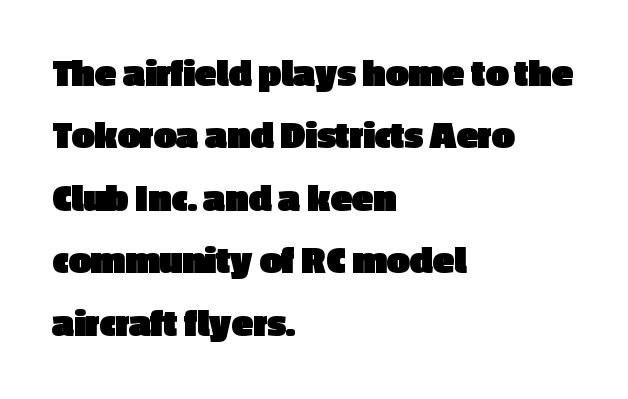
Q: Is the text bold? A: Yes.
Q: Is the text italic (slanted)? A: No, it is upright.
Q: Is the typeface a serif or a sans-serif typeface? A: Sans-serif.
Q: Is the text underlined? A: No.
Q: How is the paragraph aligned? A: Left-aligned.
Q: Is the spacing between letters normal or unusually wide? A: Normal.
Q: Is the spacing between lines tight, normal or loose? A: Normal.
Q: Width (condensed, normal, or wide)? A: Normal.
Q: x-height? A: Medium.
Q: Monospaced? A: No.
